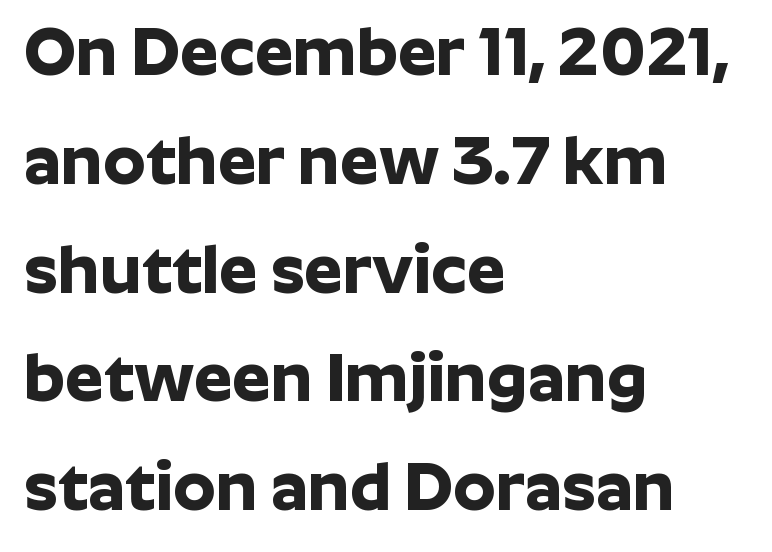
The image shows 68 px bold sans-serif type, upright; set left-aligned, normal line spacing (1.6x), normal letter spacing, not underlined; low stroke contrast and a medium x-height.
